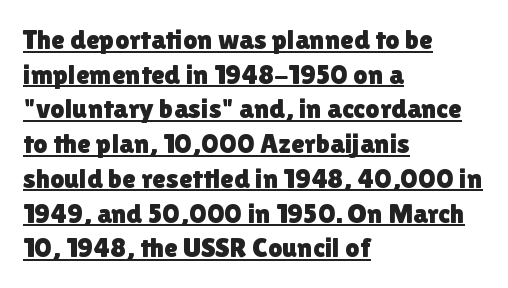
Q: Is the text italic (slanted)? A: No, it is upright.
Q: Is the typeface a serif or a sans-serif typeface? A: Sans-serif.
Q: Is the text underlined? A: Yes.
Q: How is the paragraph aligned? A: Left-aligned.
Q: Is the spacing between letters normal or unusually wide? A: Normal.
Q: Width (condensed, normal, or wide)? A: Normal.
Q: Stroke contrast? A: Low.
Q: x-height? A: Medium.
Q: Monospaced? A: No.
